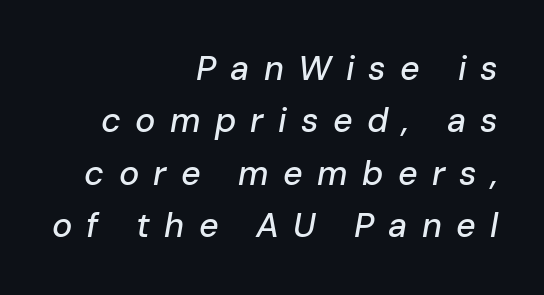
The image shows 34 px text type, italic (leaning right); set right-aligned, normal line spacing (1.54x), unusually wide letter spacing (+0.42 em), not underlined; low stroke contrast and a medium x-height.
